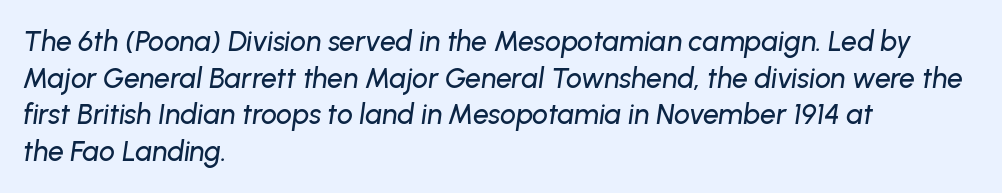
{"italic": "yes", "lean": "right", "slant_degrees": 8, "width": "normal", "stroke_contrast": "low", "x_height": "medium", "monospaced": "no", "underline": "no", "align": "left", "line_spacing": "normal", "line_spacing_ratio": 1.31, "letter_spacing": "normal", "letter_spacing_em": 0.0, "glyph_px": 28}
